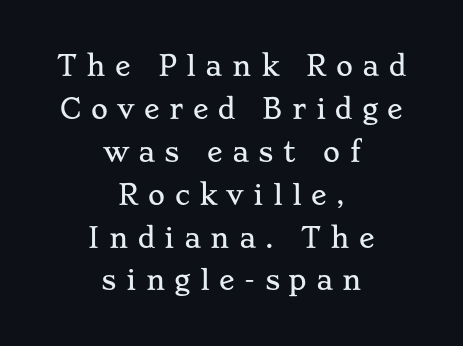
Does extra space separate the letters? Yes, quite a lot of it. Both edges are ragged and mirror each other, which tells us the setting is centered. Words float on clear page, feet unadorned. Style check: upright. This block has exactly the height ordinary leading produces.
